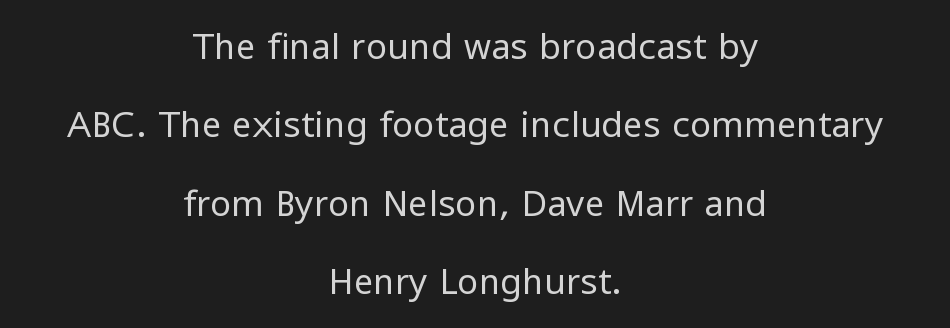
Q: Is the text bold? A: No.
Q: Is the text italic (slanted)? A: No, it is upright.
Q: Is the typeface a serif or a sans-serif typeface? A: Sans-serif.
Q: Is the text underlined? A: No.
Q: How is the paragraph aligned? A: Centered.
Q: Is the spacing between letters normal or unusually wide? A: Normal.
Q: Is the spacing between lines tight, normal or loose? A: Loose.
Q: Width (condensed, normal, or wide)? A: Normal.
Q: Stroke contrast? A: Low.
Q: x-height? A: Medium.
Q: Monospaced? A: No.
